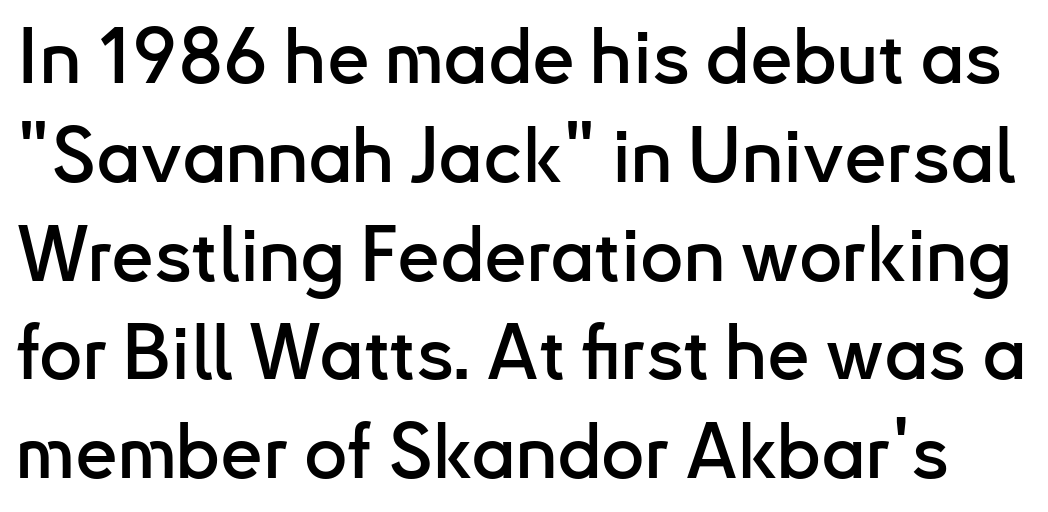
Q: Is the text italic (slanted)? A: No, it is upright.
Q: Is the typeface a serif or a sans-serif typeface? A: Sans-serif.
Q: Is the text underlined? A: No.
Q: Is the spacing between letters normal or unusually wide? A: Normal.
Q: Is the spacing between lines tight, normal or loose? A: Normal.
Q: Width (condensed, normal, or wide)? A: Normal.
Q: Stroke contrast? A: Low.
Q: x-height? A: Small.
Q: Monospaced? A: No.
